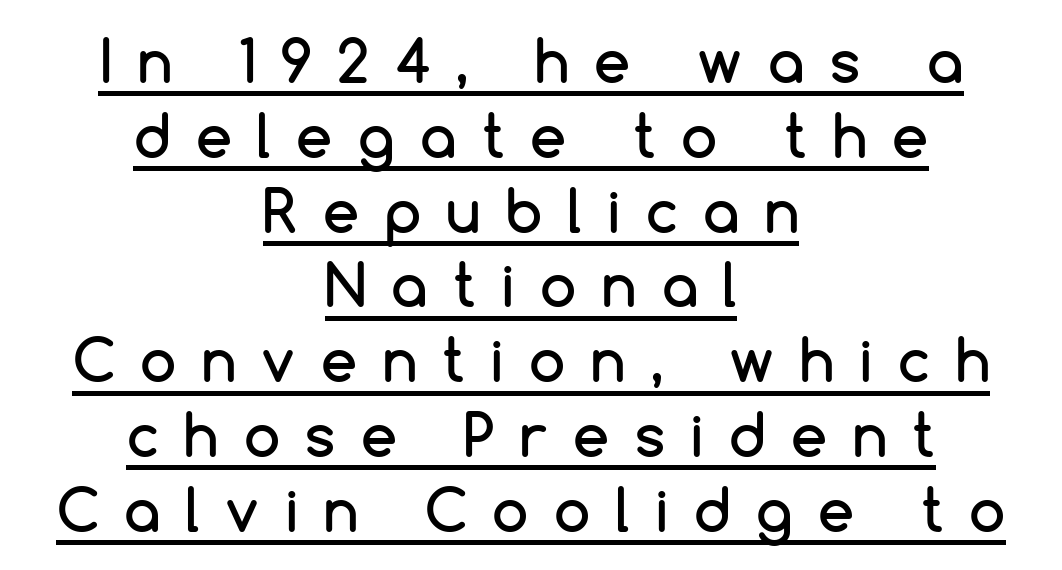
{"serif": "no", "italic": "no", "width": "normal", "stroke_contrast": "low", "x_height": "medium", "monospaced": "no", "underline": "yes", "align": "center", "line_spacing": "normal", "line_spacing_ratio": 1.29, "letter_spacing": "wide", "letter_spacing_em": 0.44, "glyph_px": 58}
